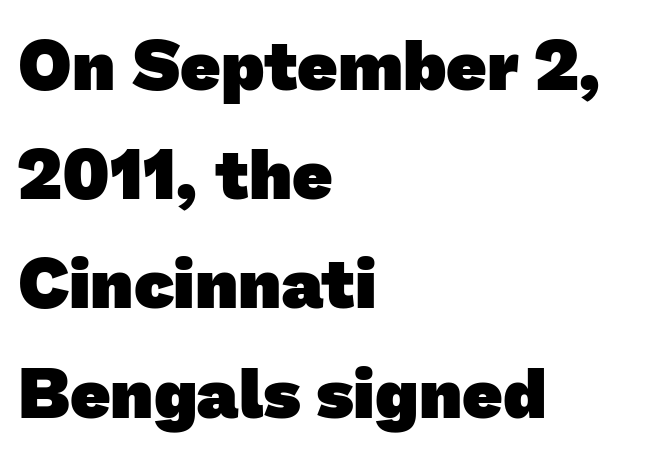
This is heavy type, rendered in bold. Note: no serifs on the glyphs. Default kerning and tracking; the words read as compact shapes. Descenders are the only things crossing below the line. Each letter keeps its own natural width here, so spacing adapts to shape. In terms of leading, this rendering sits right in the middle.
